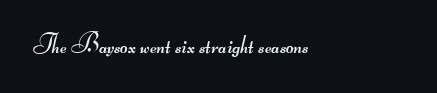
The image shows 26 px text type; set left-aligned, normal letter spacing, not underlined.
